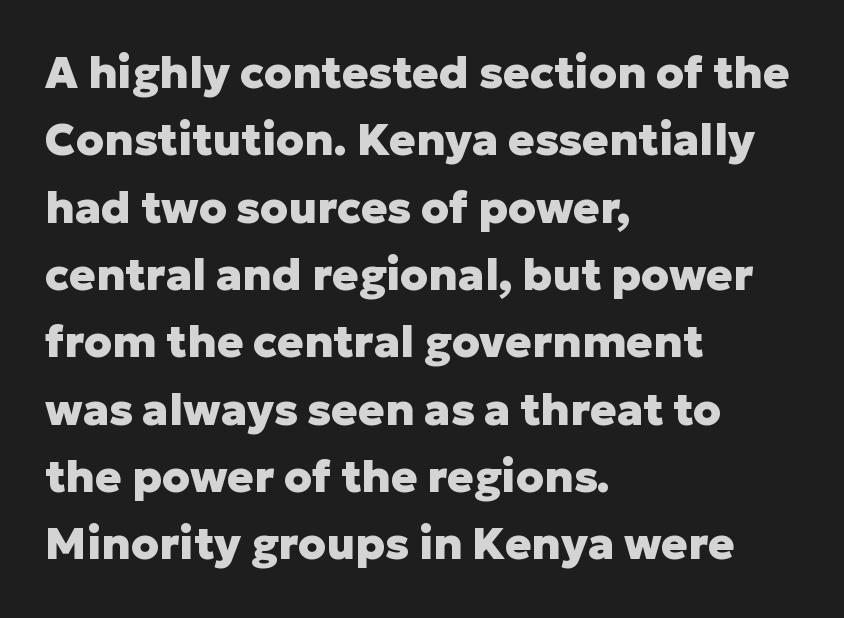
Q: Is the text bold? A: Yes.
Q: Is the text italic (slanted)? A: No, it is upright.
Q: Is the typeface a serif or a sans-serif typeface? A: Sans-serif.
Q: Is the text underlined? A: No.
Q: How is the paragraph aligned? A: Left-aligned.
Q: Is the spacing between letters normal or unusually wide? A: Normal.
Q: Is the spacing between lines tight, normal or loose? A: Normal.
Q: Width (condensed, normal, or wide)? A: Normal.
Q: Stroke contrast? A: Low.
Q: x-height? A: Medium.
Q: Monospaced? A: No.
